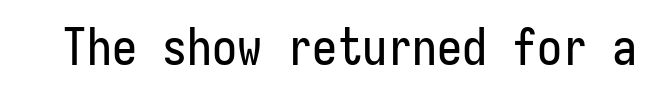
Q: Is the text italic (slanted)? A: No, it is upright.
Q: Is the typeface a serif or a sans-serif typeface? A: Sans-serif.
Q: Is the text underlined? A: No.
Q: Is the spacing between letters normal or unusually wide? A: Normal.
Q: Width (condensed, normal, or wide)? A: Condensed.
Q: Stroke contrast? A: Low.
Q: x-height? A: Medium.
